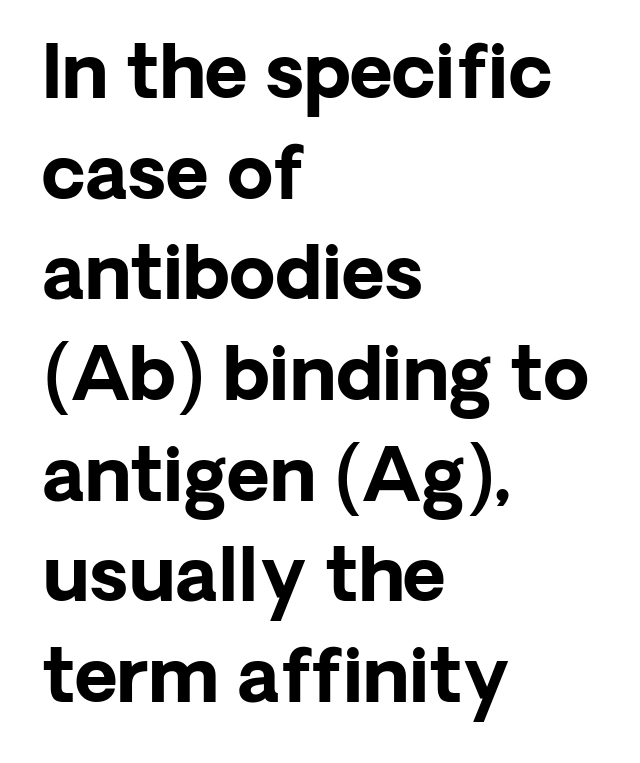
The rendering shows plain stroke endings on the letterforms — a sans-serif design. Teacher's note: observe the even left margin — that is flush-left alignment. These lines were composed using upright roman letters. The gap between lines stays unmarked.
